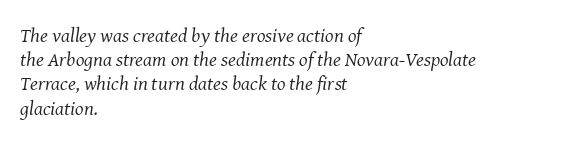
Q: Is the text bold? A: No.
Q: Is the text italic (slanted)? A: Yes, it leans right by about 8 degrees.
Q: Is the text underlined? A: No.
Q: How is the paragraph aligned? A: Left-aligned.
Q: Is the spacing between letters normal or unusually wide? A: Normal.
